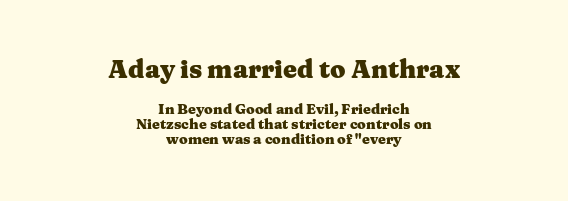
You could barely slide anything between these rows. The paragraph has two soft edges and a firm central axis. Descender tails drop into unmarked territory. Vertical strokes here are truly vertical. Larger block? The one above; the one below is distinctly smaller.
